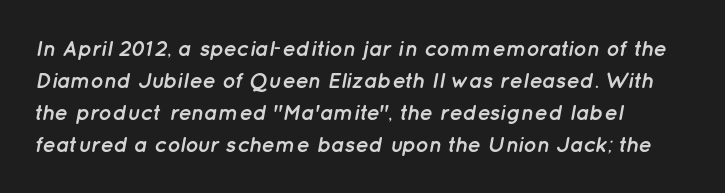
Q: Is the text bold? A: Yes.
Q: Is the text italic (slanted)? A: Yes, it leans right by about 12 degrees.
Q: Is the text underlined? A: No.
Q: How is the paragraph aligned? A: Left-aligned.
Q: Is the spacing between letters normal or unusually wide? A: Normal.
Q: Is the spacing between lines tight, normal or loose? A: Normal.
